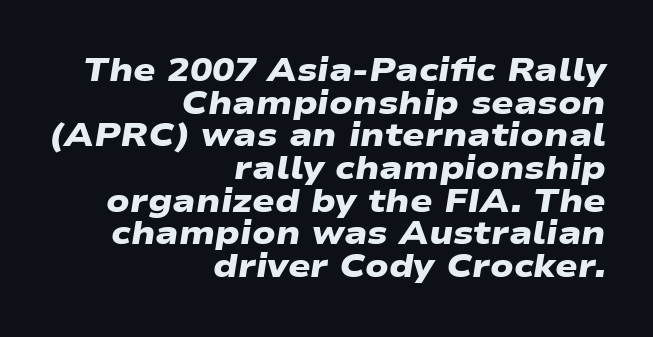
The rendering uses natural spacing where letterforms have individual widths. The letters sit at their default tracking, neither squeezed nor spread. Reading down the block, your eye finds every line finishing at a fixed right position. The characters look thick and weighty, a clear bold.
